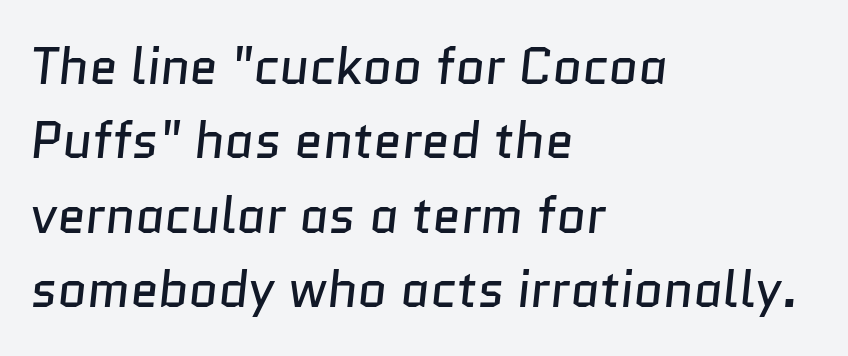
The image shows 51 px regular-weight sans-serif type; set left-aligned, normal line spacing (1.46x), normal letter spacing, not underlined; low stroke contrast and a medium x-height.
